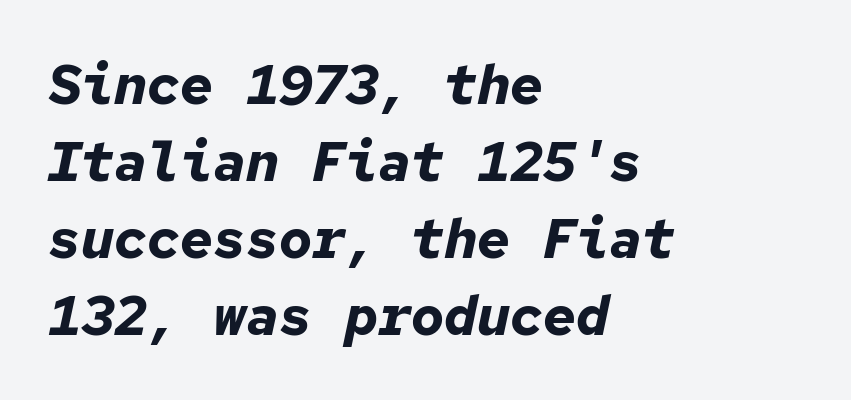
The image shows 55 px bold type, italic (leaning right), monospaced; set left-aligned, normal line spacing (1.4x), normal letter spacing, not underlined; low stroke contrast and a medium x-height.
